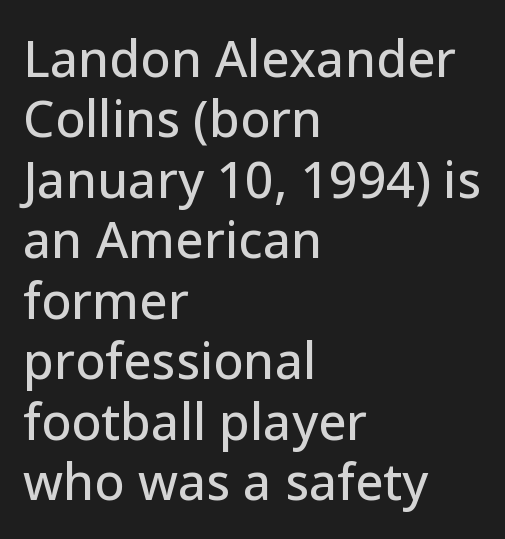
A typesetter would label this face a sans. Descenders hang freely into open space. The typography opts for an upright posture over an oblique one. Line beginnings align vertically; line endings do not. A typesetter would call this proportional, since set widths differ per character. Tracking here is standard; glyphs follow each other at the usual distance.
